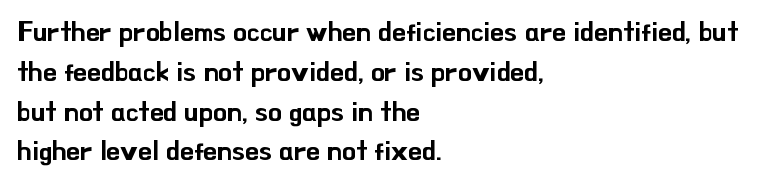
This is roman type, the default non-slanted kind. You could call the tracking neutral — neither tight nor loose. Check the space under the baseline: it is left empty. These lines sit exactly where default settings would place them. I'd call this a sans setting — the letters go barefoot. The letters advance in unequal steps, a hallmark of proportional type.
